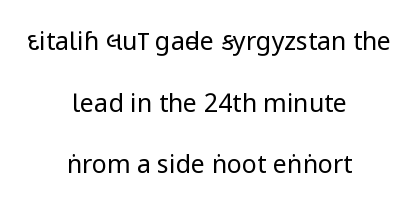
The image shows 25 px text type, upright; set centered, loose line spacing (2.47x), normal letter spacing, not underlined.
